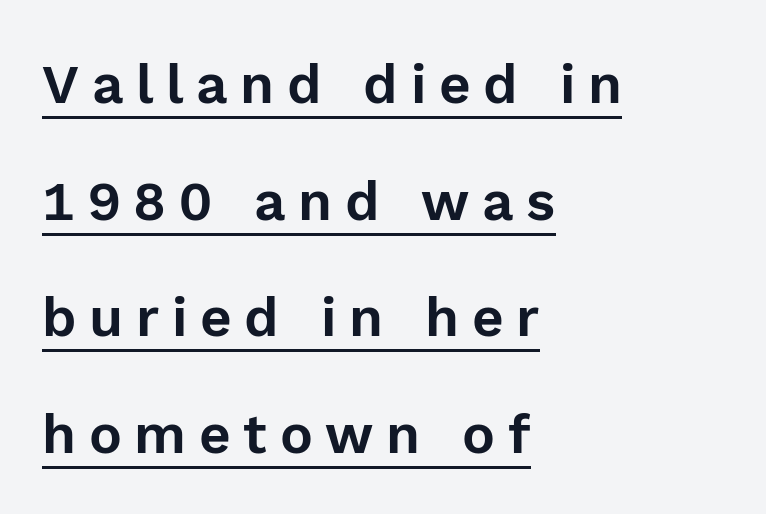
The rendering inserts visible extra space after every character. The face used here is proportionally spaced, like ordinary book or web type. If you measured baseline to baseline, you'd find a long distance. Students, observe the line beneath the letters — that is underlining. The passage shown is typeset with a sans-serif family.
